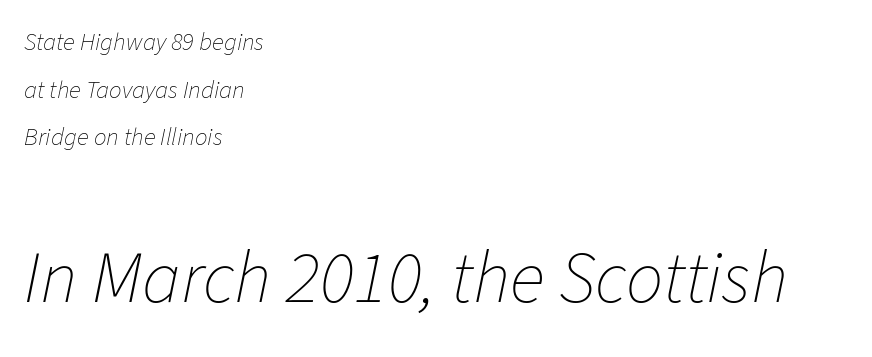
{"italic": "yes", "lean": "right", "slant_degrees": 11, "bold": "no", "weight": "thin", "width": "normal", "stroke_contrast": "low", "x_height": "medium", "monospaced": "no", "underline": "no", "align": "left", "line_spacing": "loose", "line_spacing_ratio": 1.91, "letter_spacing": "normal", "letter_spacing_em": 0.0, "larger_block": "second", "size_ratio": 2.96, "glyph_px": 74}
